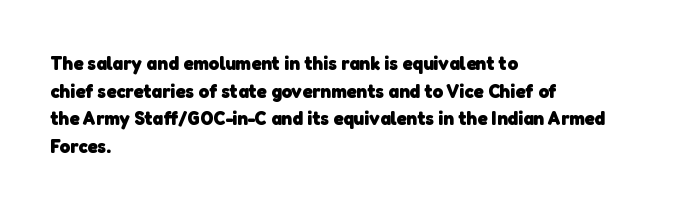
The image shows 20 px bold type; set left-aligned, normal line spacing (1.38x), normal letter spacing, not underlined.
